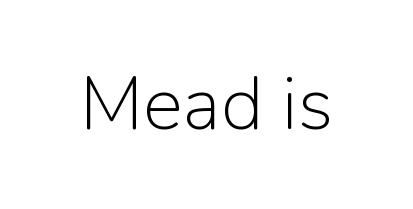
{"serif": "no", "italic": "no", "bold": "no", "weight": "light", "width": "normal", "stroke_contrast": "low", "x_height": "medium", "monospaced": "no", "underline": "no", "letter_spacing": "normal", "letter_spacing_em": 0.0, "glyph_px": 75}
